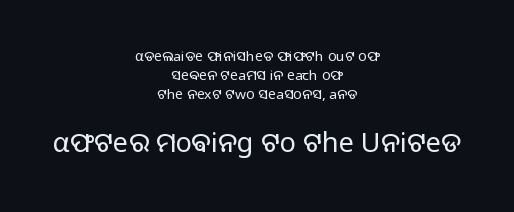
{"italic": "no", "bold": "no", "underline": "no", "align": "center", "line_spacing": "normal", "line_spacing_ratio": 1.36, "letter_spacing": "normal", "letter_spacing_em": 0.0, "larger_block": "second", "size_ratio": 1.93, "glyph_px": 27}
